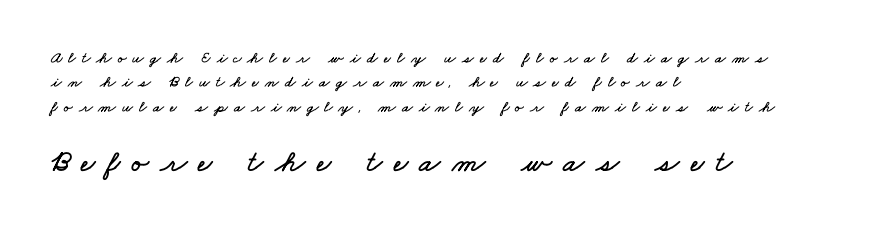
The image shows 31 px wide type; set left-aligned, normal line spacing (1.52x), unusually wide letter spacing (+0.37 em), not underlined; the second (bottom) block is 1.94x larger; low stroke contrast and a small x-height.
